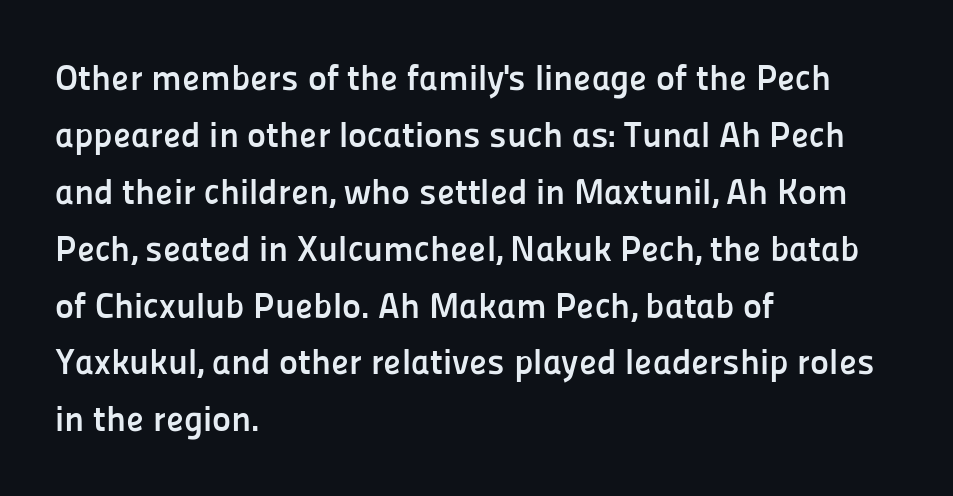
Successive baselines arrive at the customary interval. Students, note that the glyphs here touch the page at normal intervals. The rendering anchors every line to the left-hand side. Only glyphs here, with clear space below each row.
